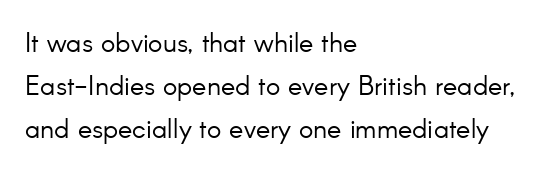
{"italic": "no", "bold": "no", "underline": "no", "align": "left", "line_spacing": "normal", "line_spacing_ratio": 1.6, "letter_spacing": "normal", "letter_spacing_em": 0.0, "glyph_px": 27}
